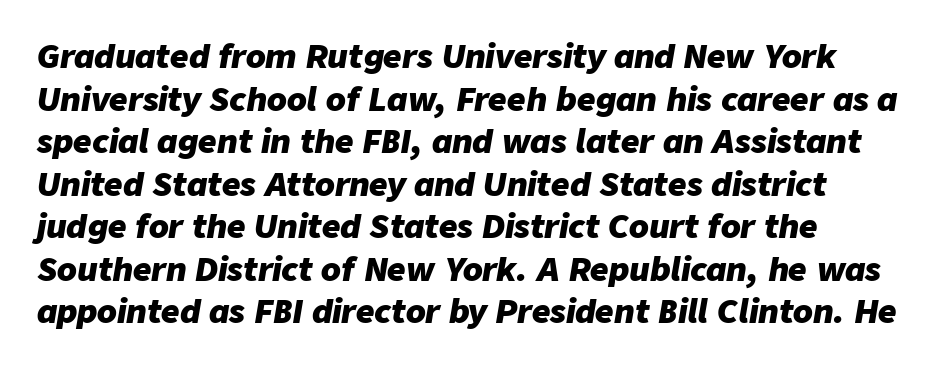
Q: Is the text bold? A: Yes.
Q: Is the text italic (slanted)? A: Yes, it leans right by about 9 degrees.
Q: Is the text underlined? A: No.
Q: How is the paragraph aligned? A: Left-aligned.
Q: Is the spacing between letters normal or unusually wide? A: Normal.
Q: Is the spacing between lines tight, normal or loose? A: Normal.
Q: Width (condensed, normal, or wide)? A: Normal.
Q: Stroke contrast? A: Low.
Q: x-height? A: Medium.
Q: Monospaced? A: No.
